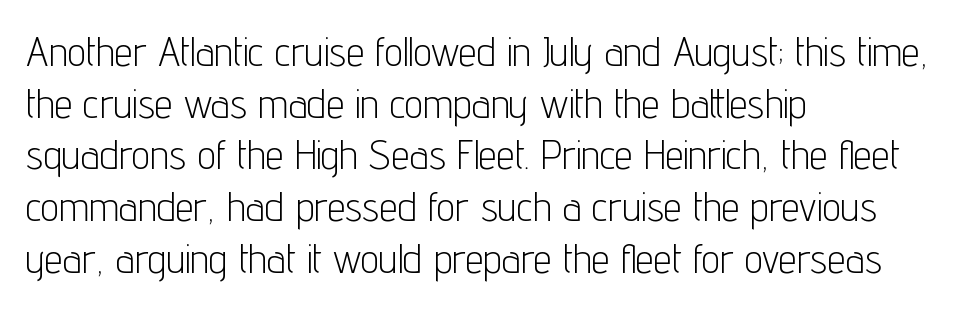
The glyphs in this specimen are sans serif. You could call the tracking neutral — neither tight nor loose. Bare-footed words on every line. Do the characters align in a grid? No, the font is proportional.
